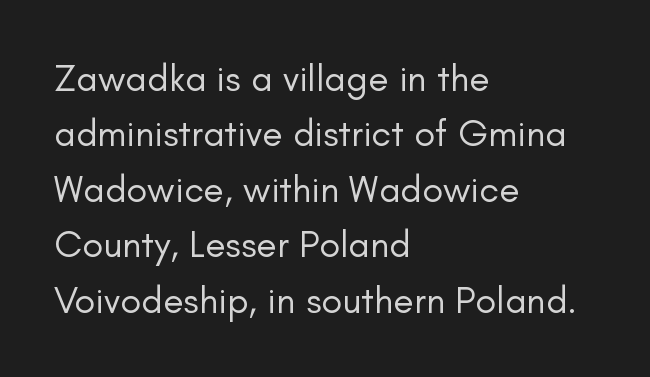
{"serif": "no", "italic": "no", "bold": "no", "weight": "regular", "width": "normal", "stroke_contrast": "low", "x_height": "small", "monospaced": "no", "underline": "no", "align": "left", "line_spacing": "normal", "line_spacing_ratio": 1.46, "letter_spacing": "normal", "letter_spacing_em": 0.0, "glyph_px": 38}
